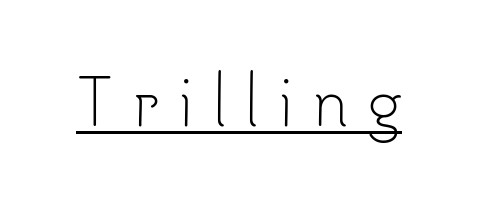
{"serif": "no", "italic": "no", "bold": "no", "weight": "light", "width": "normal", "stroke_contrast": "low", "x_height": "small", "monospaced": "no", "underline": "yes", "letter_spacing": "wide", "letter_spacing_em": 0.29, "glyph_px": 62}
